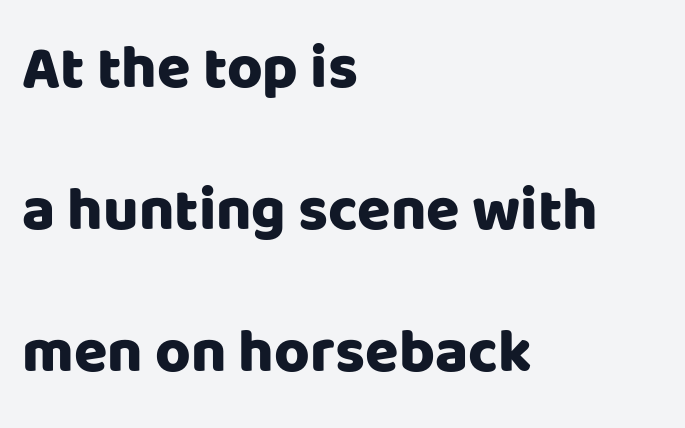
The image shows 61 px sans-serif type, upright; set left-aligned, loose line spacing (2.33x), normal letter spacing, not underlined; low stroke contrast and a large x-height.
